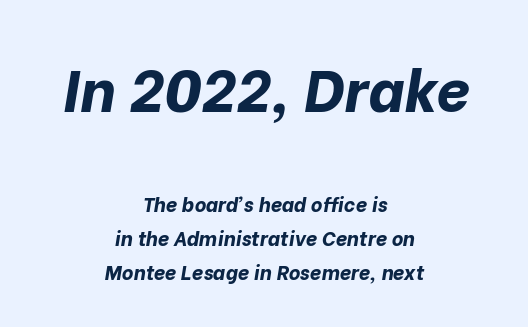
{"italic": "yes", "lean": "right", "slant_degrees": 10, "bold": "yes", "weight": "bold", "width": "normal", "stroke_contrast": "low", "x_height": "medium", "monospaced": "no", "underline": "no", "align": "center", "line_spacing": "normal", "line_spacing_ratio": 1.69, "letter_spacing": "normal", "letter_spacing_em": 0.0, "larger_block": "first", "size_ratio": 2.95, "glyph_px": 59}
